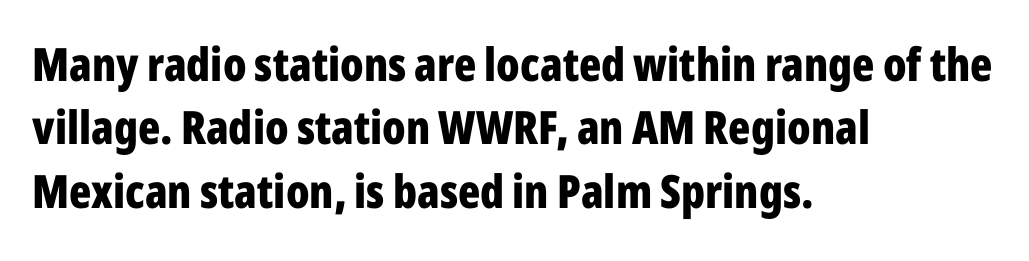
Teacher's note: observe the even left margin — that is flush-left alignment. The typography opts for an upright posture over an oblique one. The rendering uses natural spacing where letterforms have individual widths. Horizontal bands of white between lines are of average thickness. Look at the bottom of the vertical strokes: they stop flat, with no serifs. Has an underline been added? It has not.
